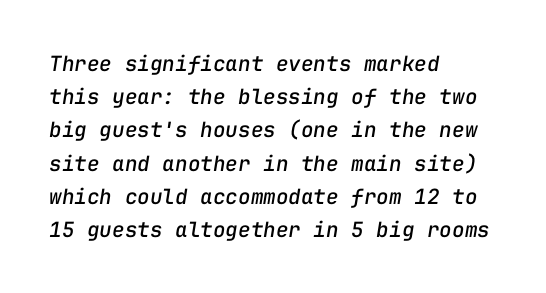
The image shows 21 px text type, italic (leaning right); set left-aligned, normal line spacing (1.58x), normal letter spacing, not underlined.
